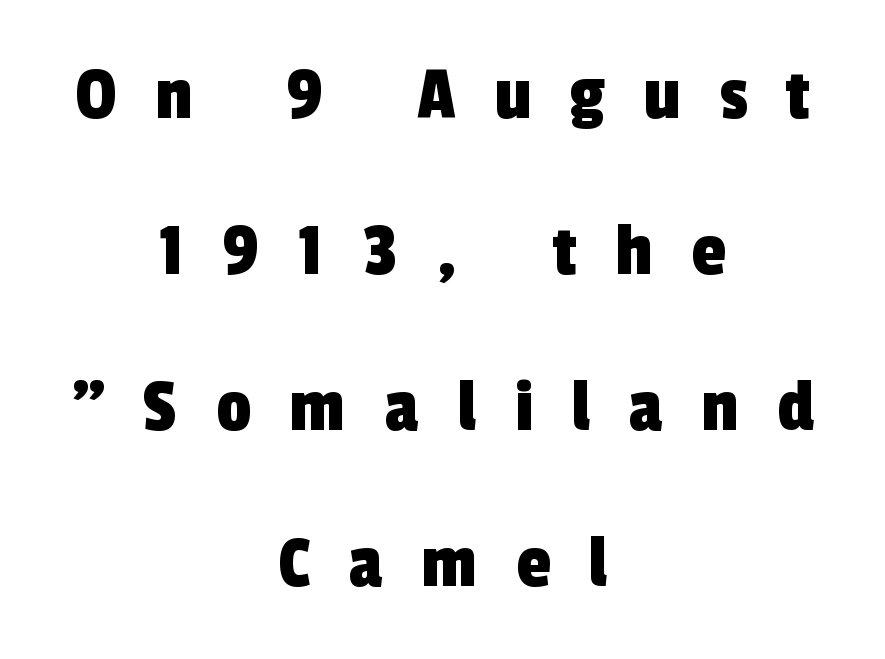
The image shows 78 px condensed sans-serif type; set centered, loose line spacing (2.0x), unusually wide letter spacing (+0.5 em), not underlined; a medium x-height.
